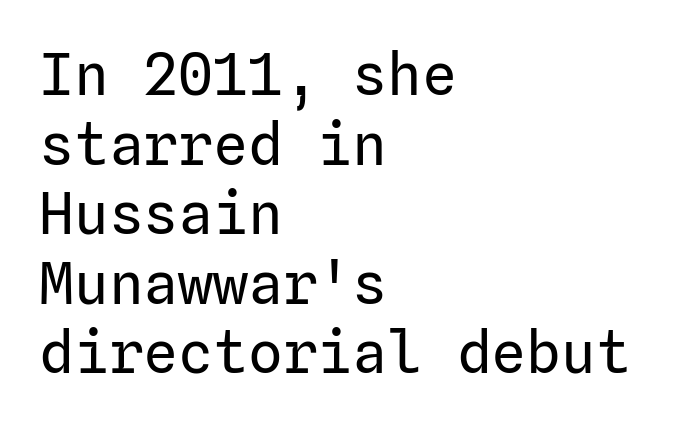
Q: Is the text bold? A: No.
Q: Is the text italic (slanted)? A: No, it is upright.
Q: Is the typeface a serif or a sans-serif typeface? A: Sans-serif.
Q: Is the text underlined? A: No.
Q: How is the paragraph aligned? A: Left-aligned.
Q: Is the spacing between letters normal or unusually wide? A: Normal.
Q: Width (condensed, normal, or wide)? A: Normal.
Q: Stroke contrast? A: Low.
Q: x-height? A: Medium.
